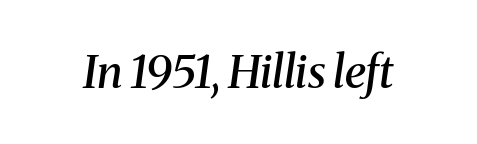
Old-style or modern, the face here clearly has serifs. This sample has the flowing, uneven cadence of proportional lettering. Is the type slanted? Yes — the strokes lean at a clear angle. The gaps between neighbouring characters are ordinary and unremarkable. Each glyph is drawn with semibold strokes, heavier than normal yet not fully bold.
